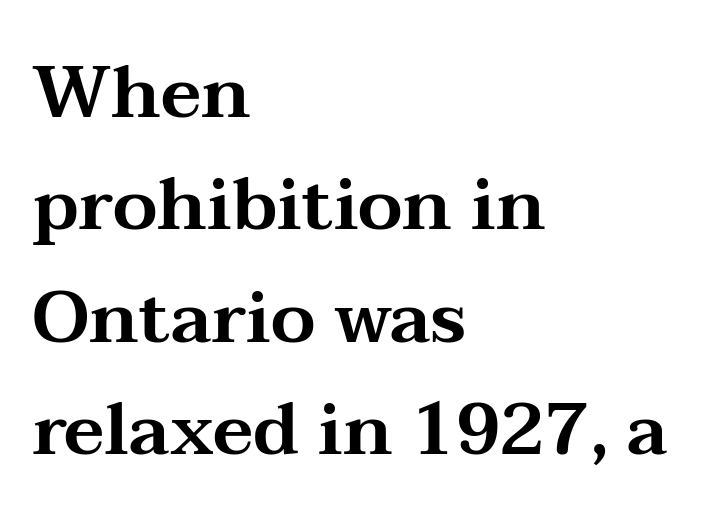
The image shows 72 px wide serif type, upright; set left-aligned, normal line spacing (1.56x), normal letter spacing, not underlined; medium stroke contrast and a medium x-height.
